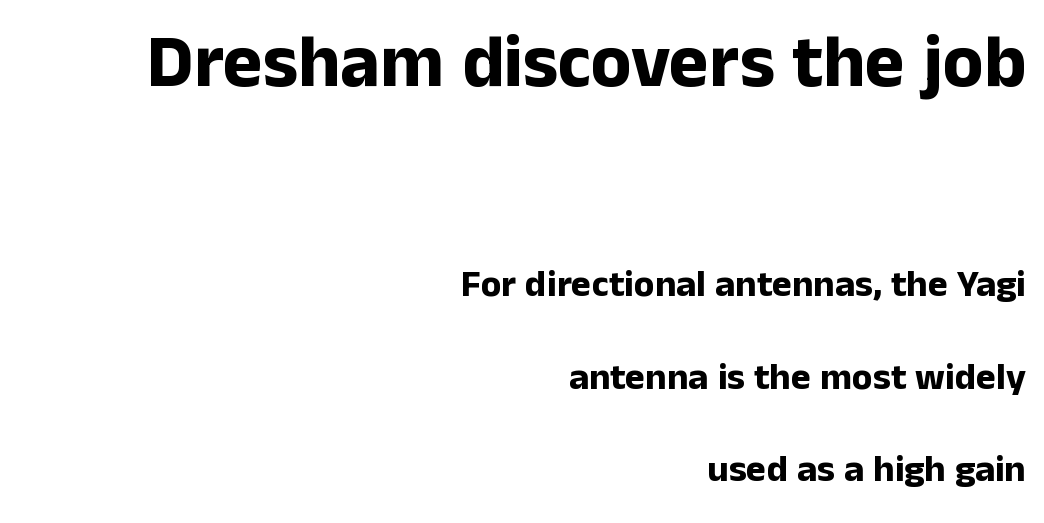
{"serif": "no", "italic": "no", "bold": "yes", "weight": "bold", "width": "normal", "stroke_contrast": "low", "x_height": "medium", "monospaced": "no", "underline": "no", "align": "right", "line_spacing": "loose", "line_spacing_ratio": 2.44, "letter_spacing": "normal", "letter_spacing_em": 0.0, "larger_block": "first", "size_ratio": 1.97, "glyph_px": 75}
